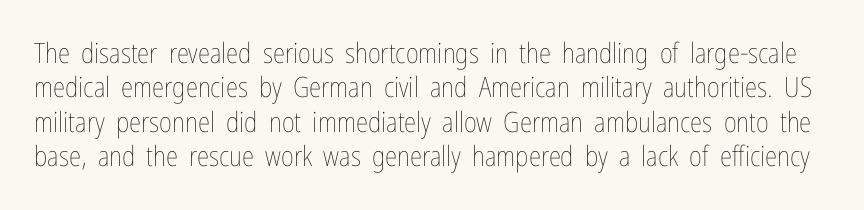
The image shows 28 px thin, condensed type, upright; set line spacing 1.23x, normal letter spacing, not underlined; low stroke contrast and a medium x-height.
